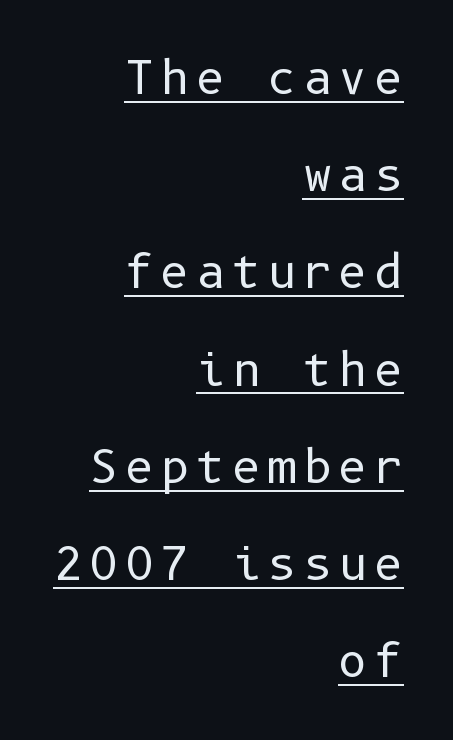
Students, observe: this is what heavily led, spacious text looks like. On a weight scale, this lands at 450 or below. Compared with undecorated copy, this sample adds a rule below the words. The compositor pushed each line to the right boundary. Type style note: lacks serifs. Rendered with straight, roman letterforms.
